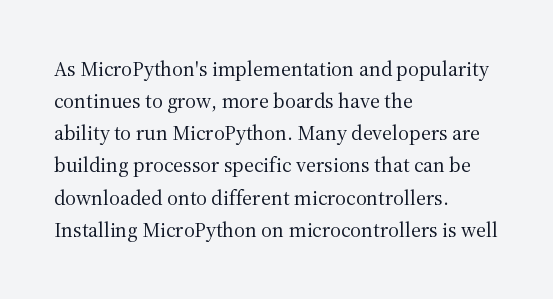
{"italic": "no", "bold": "no", "underline": "no", "align": "left", "line_spacing": "normal", "line_spacing_ratio": 1.53, "letter_spacing": "normal", "letter_spacing_em": 0.0, "glyph_px": 21}
